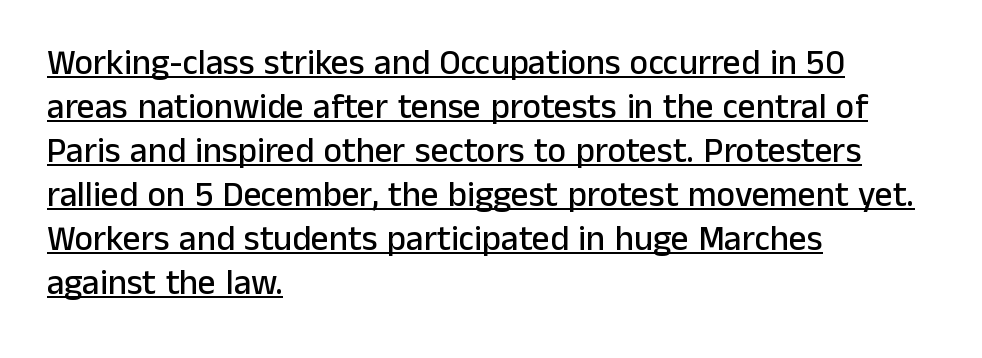
The sample's only ornament is a line tracing under the words. Typographically, this falls in the sans-serif category. Quick note: interline space is typical. Characters follow at the spacing the type designer built in. Typeset ragged right — the left edge is the straight one.
